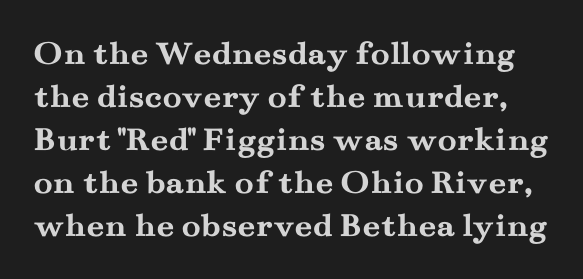
Proportional: the letters do not fall into vertical columns. The horizontal fit of the characters is conventional and even. Underlining? Definitely not there. Chunky letters — that's bold for sure. The face used here is seriffed, in the tradition of book romans.
